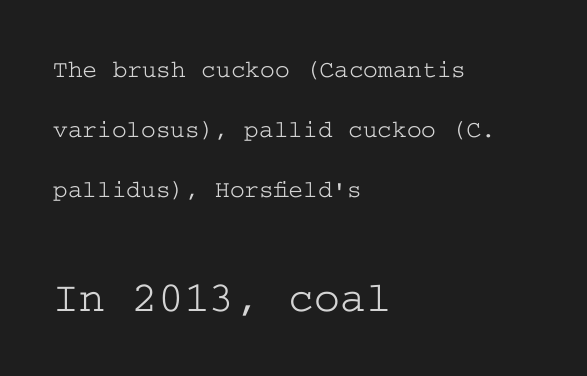
Q: Is the text italic (slanted)? A: No, it is upright.
Q: Is the typeface a serif or a sans-serif typeface? A: Serif.
Q: Is the text underlined? A: No.
Q: How is the paragraph aligned? A: Left-aligned.
Q: Is the spacing between letters normal or unusually wide? A: Normal.
Q: Is the spacing between lines tight, normal or loose? A: Loose.
Q: Which block of text is set in a larger size, the first (top) or the second (bottom)? A: The second (bottom) one.
Q: Width (condensed, normal, or wide)? A: Wide.
Q: Stroke contrast? A: Low.
Q: x-height? A: Medium.
